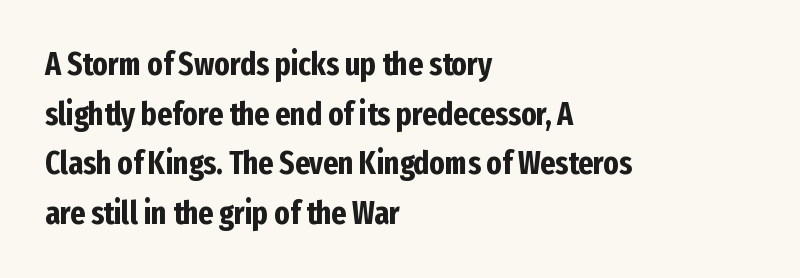
Q: Is the text bold? A: Yes.
Q: Is the text italic (slanted)? A: No, it is upright.
Q: Is the typeface a serif or a sans-serif typeface? A: Sans-serif.
Q: Is the text underlined? A: No.
Q: How is the paragraph aligned? A: Left-aligned.
Q: Is the spacing between letters normal or unusually wide? A: Normal.
Q: Is the spacing between lines tight, normal or loose? A: Normal.
Q: Width (condensed, normal, or wide)? A: Condensed.
Q: Stroke contrast? A: Low.
Q: x-height? A: Medium.
Q: Monospaced? A: No.
